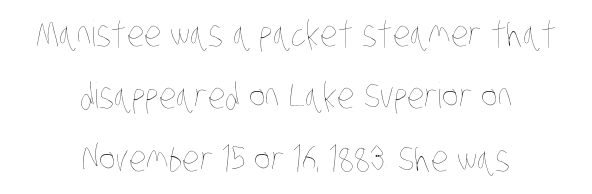
In terms of letterspacing, this is plain default setting. Think of a printed novel: that variable character pitch is what you see here. Alignment: centered. Lines of text with bare space underneath.
